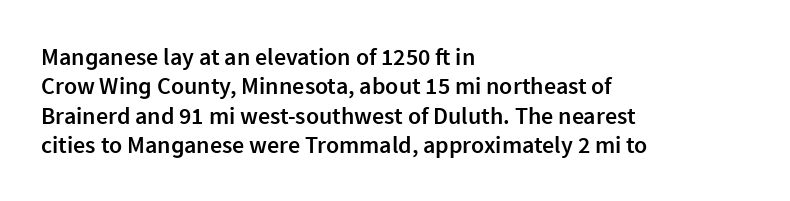
The image shows 24 px text type, upright; set left-aligned, line spacing 1.22x, normal letter spacing, not underlined.
